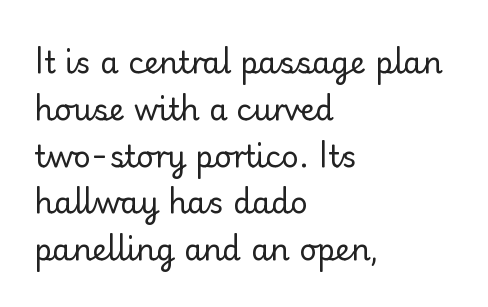
{"serif": "no", "italic": "no", "bold": "no", "weight": "regular", "width": "normal", "stroke_contrast": "low", "x_height": "small", "monospaced": "no", "underline": "no", "align": "left", "line_spacing": "normal", "line_spacing_ratio": 1.56, "letter_spacing": "normal", "letter_spacing_em": 0.0, "glyph_px": 30}
